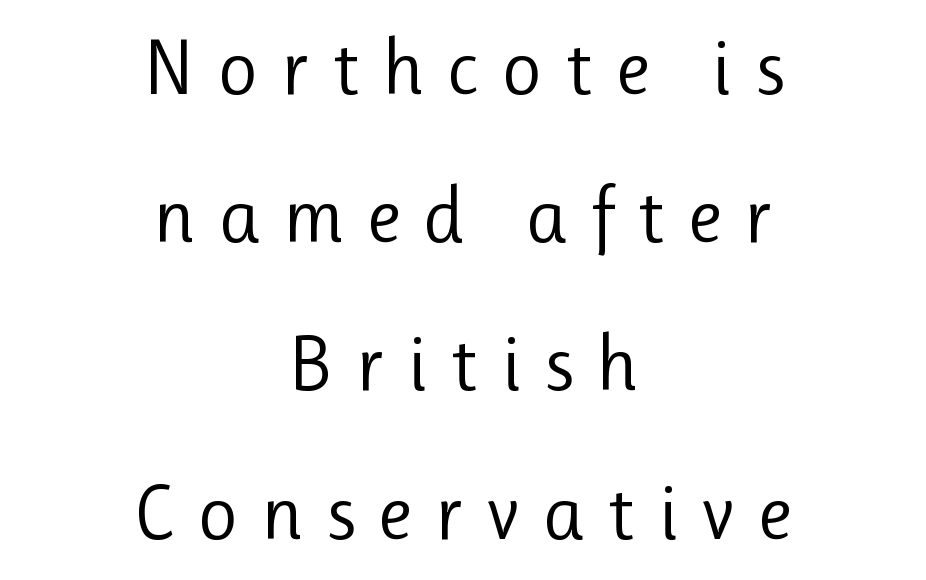
{"serif": "no", "italic": "no", "bold": "no", "weight": "regular", "width": "normal", "stroke_contrast": "low", "x_height": "medium", "monospaced": "no", "underline": "no", "align": "center", "line_spacing": "loose", "line_spacing_ratio": 1.9, "letter_spacing": "wide", "letter_spacing_em": 0.29, "glyph_px": 78}
